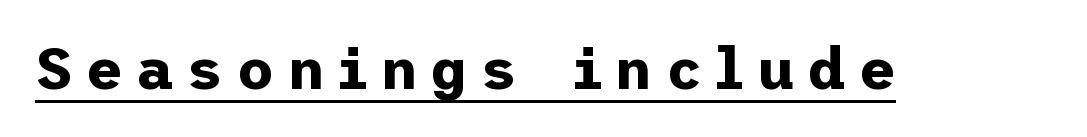
{"serif": "no", "italic": "no", "bold": "yes", "weight": "bold", "width": "normal", "stroke_contrast": "low", "x_height": "medium", "underline": "yes", "letter_spacing": "wide", "letter_spacing_em": 0.22, "glyph_px": 58}
